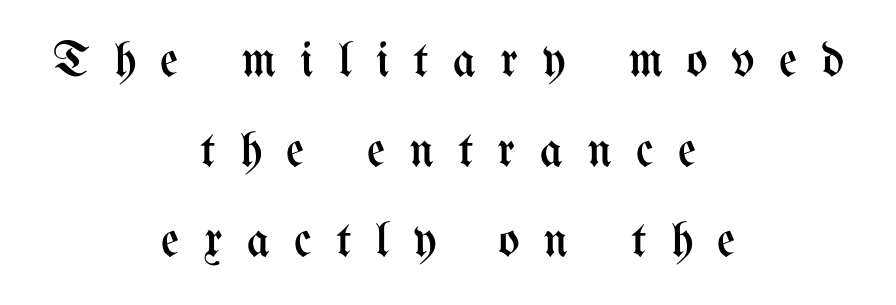
Q: Is the text bold? A: No.
Q: Is the text italic (slanted)? A: No, it is upright.
Q: Is the text underlined? A: No.
Q: How is the paragraph aligned? A: Centered.
Q: Is the spacing between letters normal or unusually wide? A: Unusually wide.
Q: Width (condensed, normal, or wide)? A: Condensed.
Q: Stroke contrast? A: Medium.
Q: x-height? A: Medium.
Q: Monospaced? A: No.
